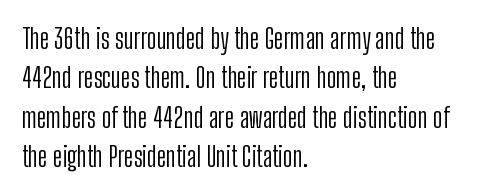
The image shows 27 px text type, upright; set left-aligned, normal line spacing (1.46x), normal letter spacing, not underlined.
